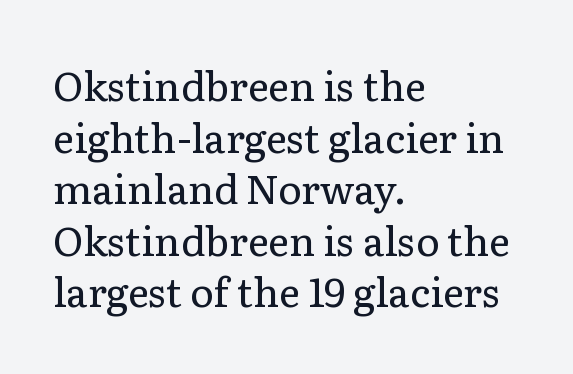
The image shows 40 px regular-weight serif type, upright; set left-aligned, normal line spacing (1.29x), normal letter spacing, not underlined; low stroke contrast and a medium x-height.
